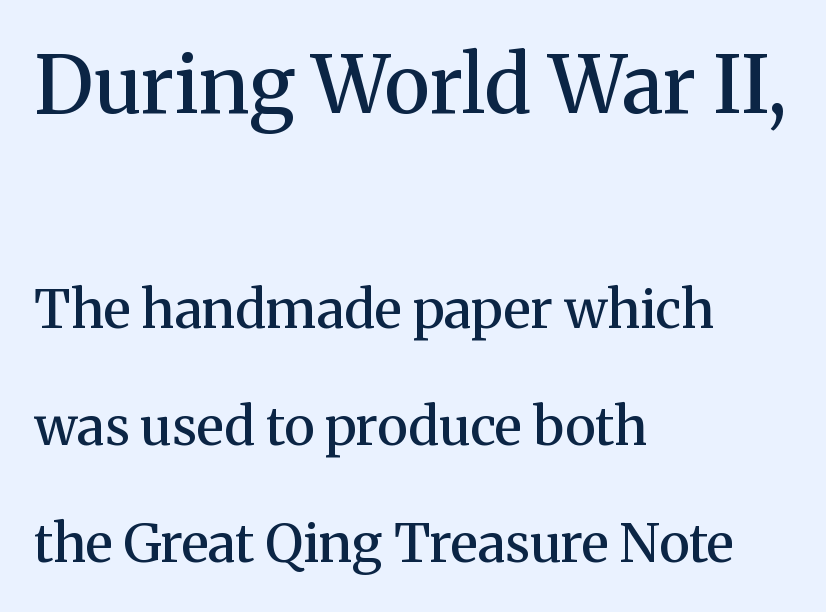
Q: Is the text bold? A: Semi-bold.
Q: Is the text italic (slanted)? A: No, it is upright.
Q: Is the typeface a serif or a sans-serif typeface? A: Serif.
Q: Is the text underlined? A: No.
Q: How is the paragraph aligned? A: Left-aligned.
Q: Is the spacing between letters normal or unusually wide? A: Normal.
Q: Is the spacing between lines tight, normal or loose? A: Loose.
Q: Which block of text is set in a larger size, the first (top) or the second (bottom)? A: The first (top) one.
Q: Width (condensed, normal, or wide)? A: Normal.
Q: Stroke contrast? A: Medium.
Q: x-height? A: Medium.
Q: Monospaced? A: No.
